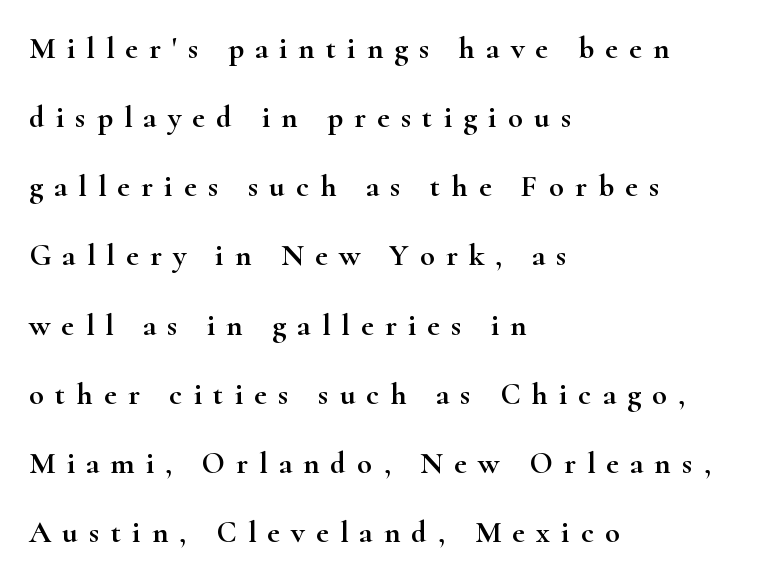
Is this a sans? No — the strokes have serifs. Do the characters align in a grid? No, the font is proportional. Unmarked baselines from the first word to the last. Every stem runs plumb, perpendicular to the baseline.
